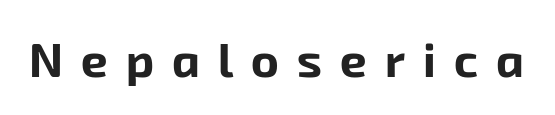
A typesetter would call this proportional, since set widths differ per character. The gaps between neighbouring characters are conspicuously large. Any mark beneath the type? The region is blank. The font family rendered here belongs to the sans-serif group. You'd pick this weight for a headline — it's a proper bold.
